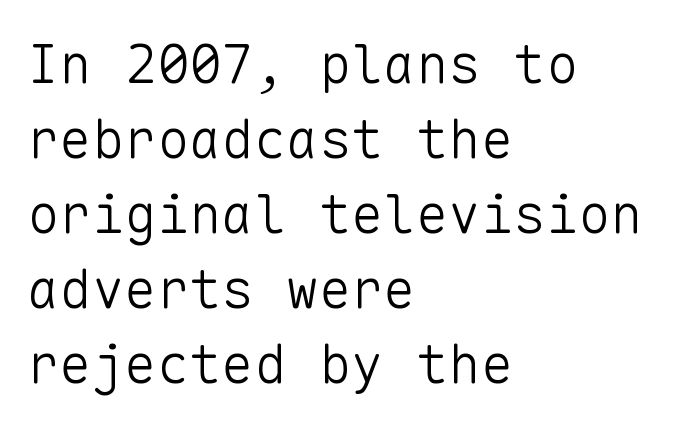
Each line starts at the same left margin while the right side varies. Beneath every word, the page is bare. The passage shown stacks its lines at a standard gap. Fixed-width glyphs throughout — classic coding-font behaviour.
